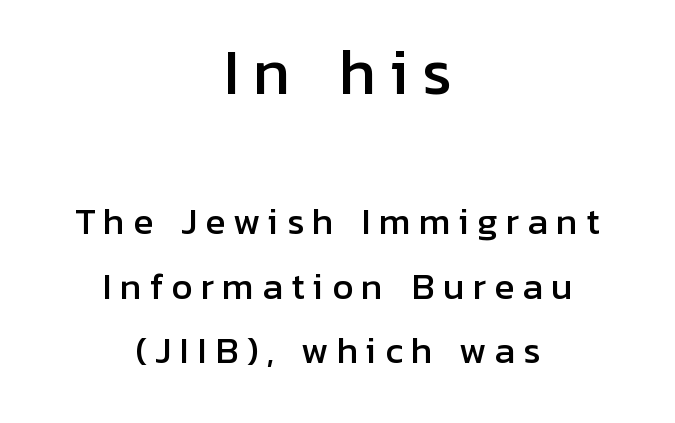
{"serif": "no", "italic": "no", "width": "normal", "stroke_contrast": "low", "x_height": "medium", "monospaced": "no", "underline": "no", "align": "center", "line_spacing": "loose", "line_spacing_ratio": 1.9, "letter_spacing": "wide", "letter_spacing_em": 0.24, "larger_block": "first", "size_ratio": 1.74, "glyph_px": 59}
